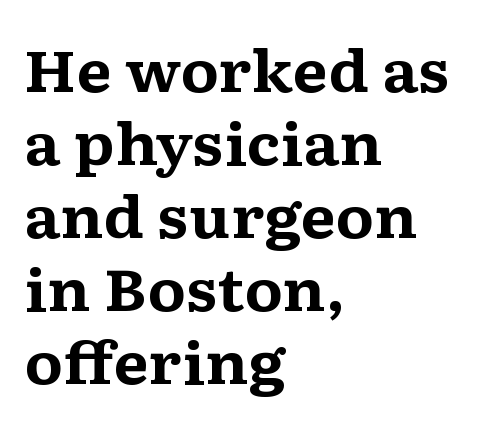
Q: Is the text bold? A: Yes.
Q: Is the text italic (slanted)? A: No, it is upright.
Q: Is the typeface a serif or a sans-serif typeface? A: Serif.
Q: Is the text underlined? A: No.
Q: How is the paragraph aligned? A: Left-aligned.
Q: Is the spacing between letters normal or unusually wide? A: Normal.
Q: Is the spacing between lines tight, normal or loose? A: Normal.
Q: Width (condensed, normal, or wide)? A: Wide.
Q: Stroke contrast? A: Medium.
Q: x-height? A: Medium.
Q: Monospaced? A: No.
